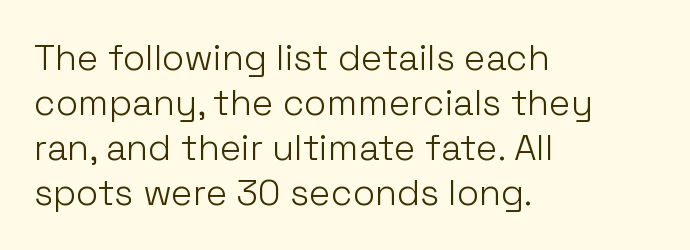
{"serif": "no", "italic": "no", "bold": "no", "weight": "light", "width": "normal", "stroke_contrast": "low", "x_height": "medium", "monospaced": "no", "underline": "no", "align": "left", "line_spacing": "normal", "line_spacing_ratio": 1.25, "letter_spacing": "normal", "letter_spacing_em": 0.0, "glyph_px": 36}
